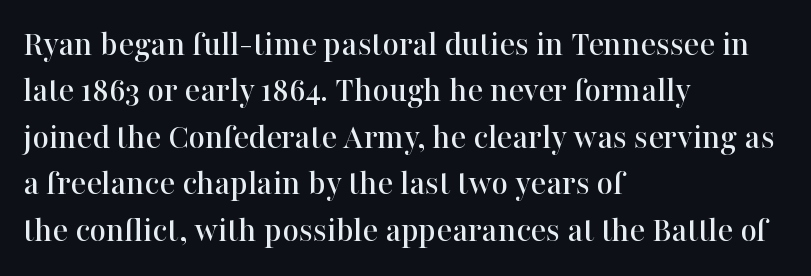
Yep, those are serifs on the letters. This sample has the flowing, uneven cadence of proportional lettering. Leading: standard. These lines are set flush left with a ragged right edge. Does extra space separate the letters? No, they use regular spacing. The glyphs are unaccompanied by any horizontal stroke below them.
